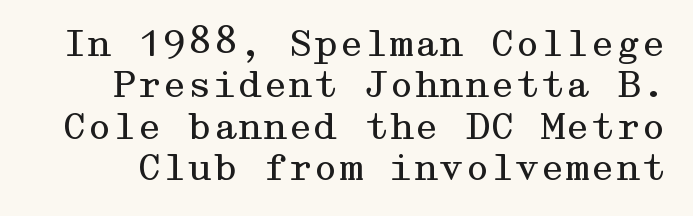
You can tell it's not italic because the verticals are truly vertical. The letters carry serifs — small finishing strokes at the ends of their stems. Glance below the letters and you will spot only blank space. The font is comparable to plain body text, perhaps lighter.
